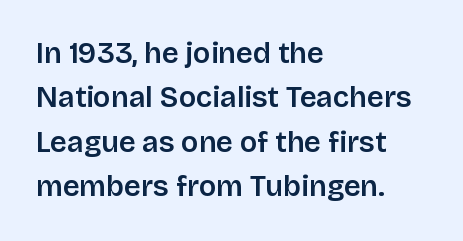
Q: Is the text italic (slanted)? A: No, it is upright.
Q: Is the typeface a serif or a sans-serif typeface? A: Sans-serif.
Q: Is the text underlined? A: No.
Q: How is the paragraph aligned? A: Left-aligned.
Q: Is the spacing between letters normal or unusually wide? A: Normal.
Q: Is the spacing between lines tight, normal or loose? A: Normal.
Q: Width (condensed, normal, or wide)? A: Normal.
Q: Stroke contrast? A: Low.
Q: x-height? A: Large.
Q: Monospaced? A: No.
